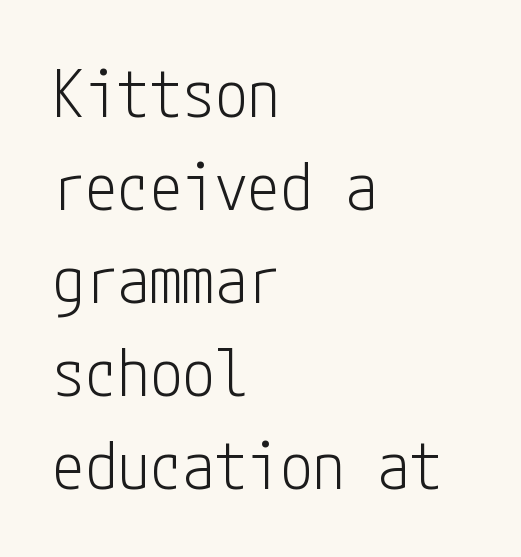
This block has exactly the height ordinary leading produces. If you drew a ruler down the left edge, every line would touch it. A sans-serif font was chosen for this passage. The strokes are not fattened; the text isn't bold. How are the letters spaced? Ordinarily, with no added tracking. Posture: straight, roman, zero tilt.
